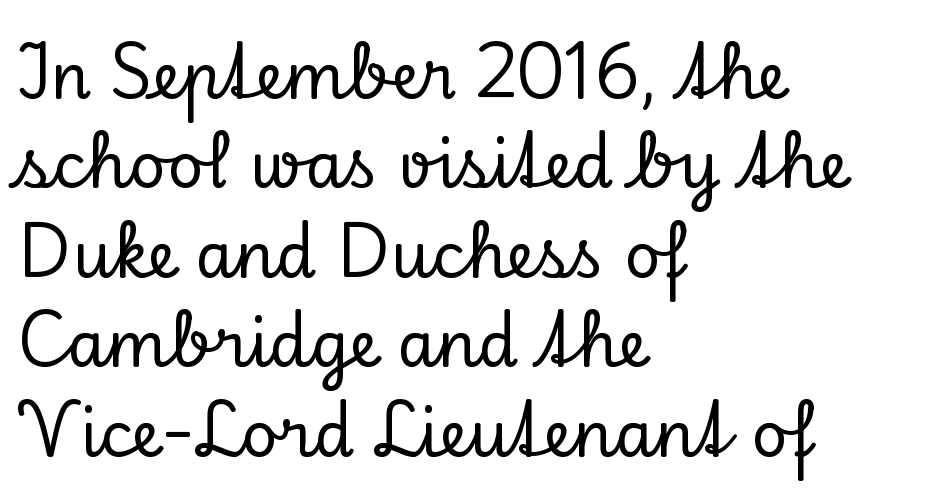
Decoration check: the copy has no underline. In terms of letterspacing, this is plain default setting. Is this a fixed-width face? No — the glyphs have proportional, varying widths.
